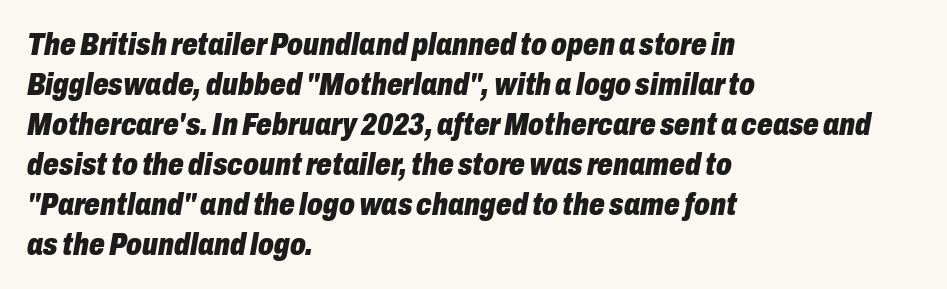
Q: Is the text bold? A: Yes.
Q: Is the text italic (slanted)? A: Yes, it leans right by about 10 degrees.
Q: Is the text underlined? A: No.
Q: How is the paragraph aligned? A: Left-aligned.
Q: Is the spacing between letters normal or unusually wide? A: Normal.
Q: Is the spacing between lines tight, normal or loose? A: Normal.
Q: Width (condensed, normal, or wide)? A: Condensed.
Q: Stroke contrast? A: Low.
Q: x-height? A: Medium.
Q: Monospaced? A: No.
